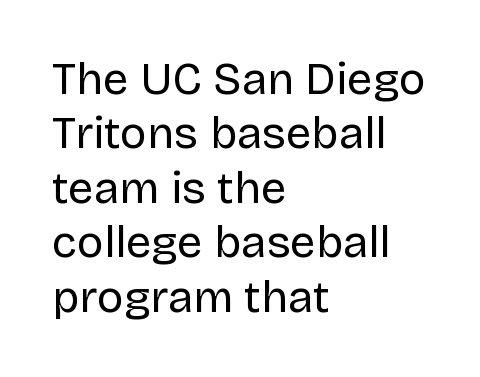
The image shows 45 px regular-weight sans-serif type, upright; set left-aligned, line spacing 1.21x, normal letter spacing, not underlined; low stroke contrast and a large x-height.
